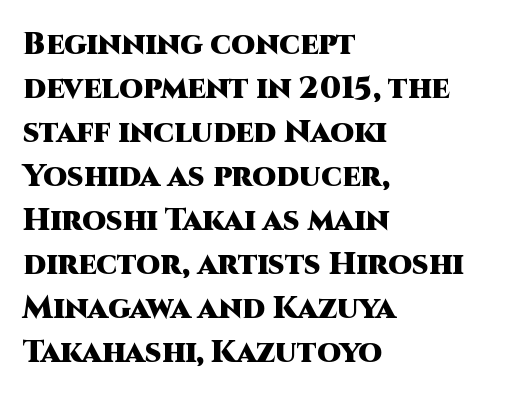
Q: Is the text bold? A: Yes.
Q: Is the text italic (slanted)? A: No, it is upright.
Q: Is the typeface a serif or a sans-serif typeface? A: Sans-serif.
Q: Is the text underlined? A: No.
Q: How is the paragraph aligned? A: Left-aligned.
Q: Is the spacing between letters normal or unusually wide? A: Normal.
Q: Is the spacing between lines tight, normal or loose? A: Normal.
Q: Width (condensed, normal, or wide)? A: Normal.
Q: Stroke contrast? A: High.
Q: x-height? A: Large.
Q: Monospaced? A: No.
